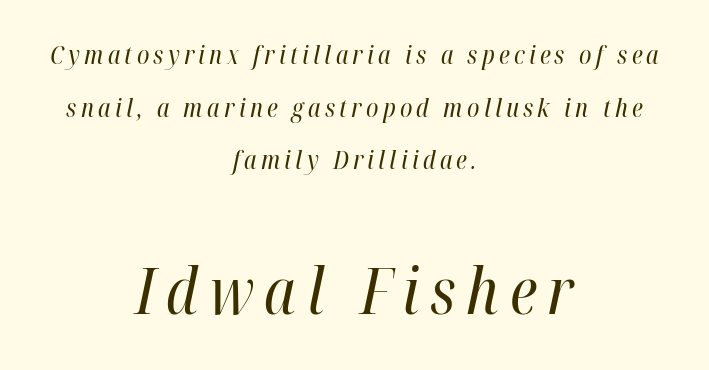
Q: Is the text bold? A: No.
Q: Is the text italic (slanted)? A: Yes, it leans right by about 12 degrees.
Q: Is the text underlined? A: No.
Q: How is the paragraph aligned? A: Centered.
Q: Is the spacing between lines tight, normal or loose? A: Loose.
Q: Which block of text is set in a larger size, the first (top) or the second (bottom)? A: The second (bottom) one.
Q: Width (condensed, normal, or wide)? A: Condensed.
Q: Stroke contrast? A: High.
Q: x-height? A: Medium.
Q: Monospaced? A: No.
